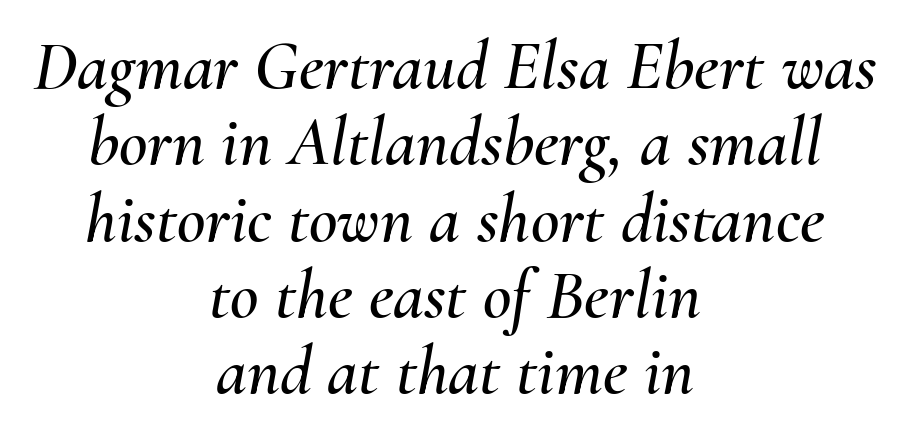
{"italic": "yes", "lean": "right", "slant_degrees": 10, "width": "normal", "stroke_contrast": "medium", "x_height": "small", "monospaced": "no", "underline": "no", "align": "center", "line_spacing": "tight", "line_spacing_ratio": 1.09, "letter_spacing": "normal", "letter_spacing_em": 0.0, "glyph_px": 70}
